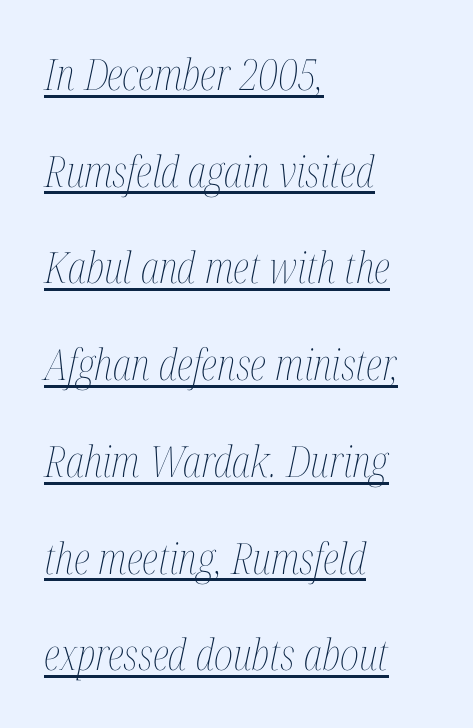
Q: Is the text bold? A: No.
Q: Is the text italic (slanted)? A: Yes, it leans right by about 12 degrees.
Q: Is the text underlined? A: Yes.
Q: How is the paragraph aligned? A: Left-aligned.
Q: Is the spacing between letters normal or unusually wide? A: Normal.
Q: Is the spacing between lines tight, normal or loose? A: Loose.
Q: Width (condensed, normal, or wide)? A: Condensed.
Q: Stroke contrast? A: Medium.
Q: x-height? A: Medium.
Q: Monospaced? A: No.
